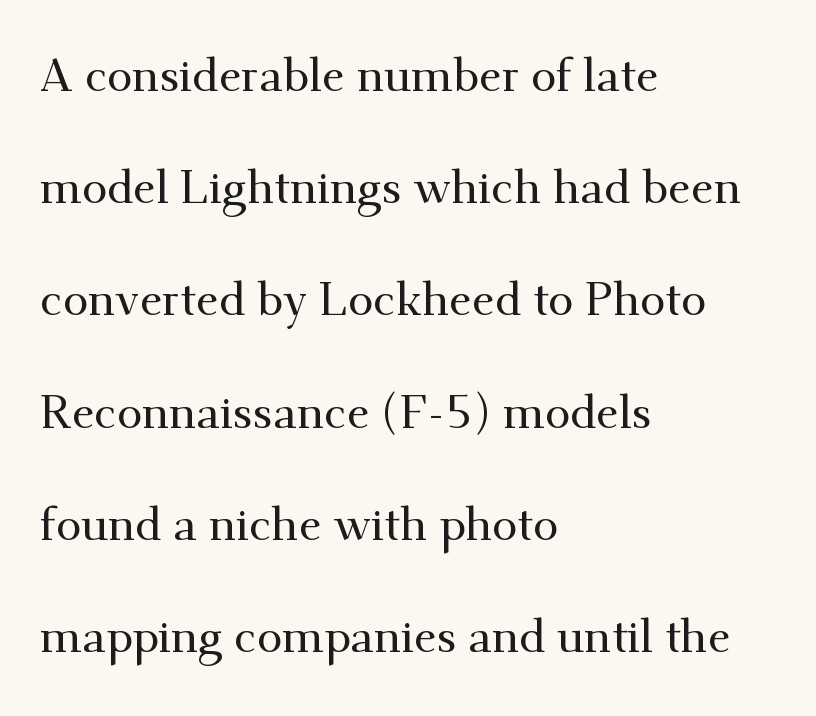
The rendering shows small feet on the letterforms — a serif design. Underline: absent. Here the designer chose a conventional face with non-uniform glyph widths. These lines are set flush left with a ragged right edge.
